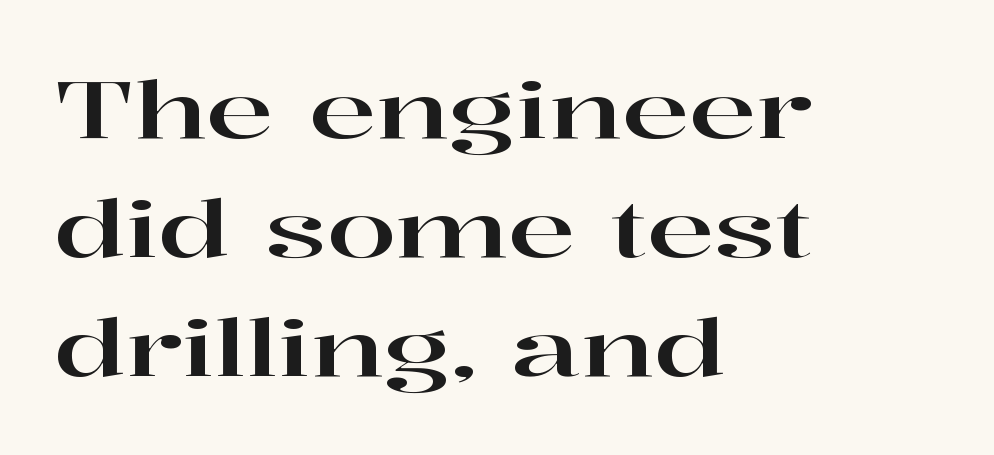
The image shows 80 px wide serif type, upright; set left-aligned, normal line spacing (1.49x), normal letter spacing, not underlined; high stroke contrast and a medium x-height.
